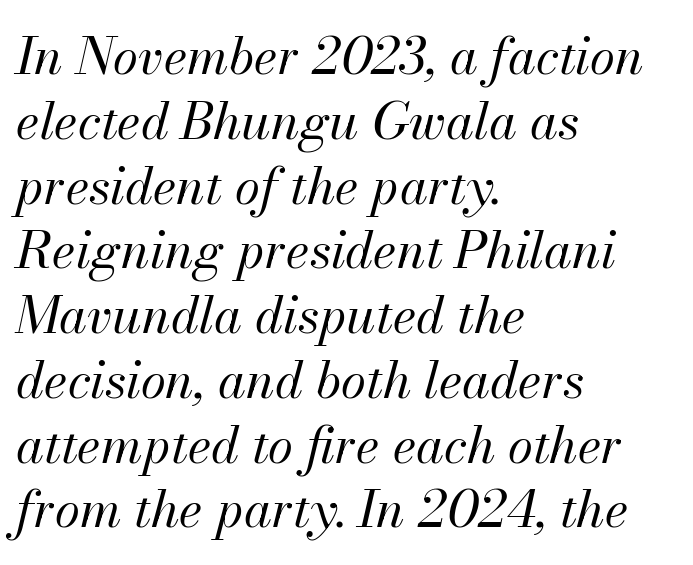
The image shows 51 px regular-weight type, italic (leaning right); set left-aligned, normal line spacing (1.27x), normal letter spacing, not underlined; medium stroke contrast and a small x-height.
